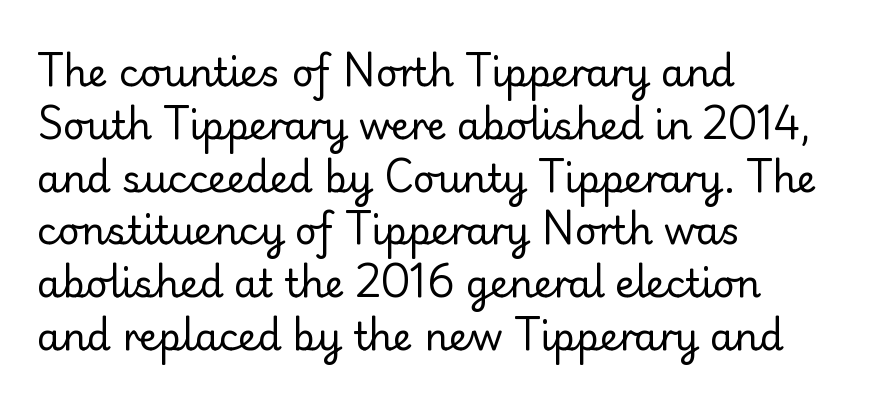
Q: Is the text bold? A: No.
Q: Is the text italic (slanted)? A: No, it is upright.
Q: Is the typeface a serif or a sans-serif typeface? A: Serif.
Q: Is the text underlined? A: No.
Q: How is the paragraph aligned? A: Left-aligned.
Q: Is the spacing between letters normal or unusually wide? A: Normal.
Q: Is the spacing between lines tight, normal or loose? A: Normal.
Q: Width (condensed, normal, or wide)? A: Normal.
Q: Stroke contrast? A: Low.
Q: x-height? A: Small.
Q: Monospaced? A: No.
